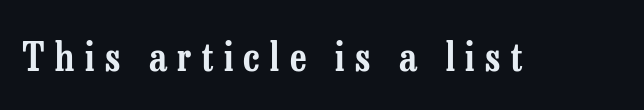
{"serif": "yes", "italic": "no", "width": "condensed", "stroke_contrast": "low", "x_height": "medium", "monospaced": "no", "underline": "no", "letter_spacing": "wide", "letter_spacing_em": 0.27, "glyph_px": 39}
